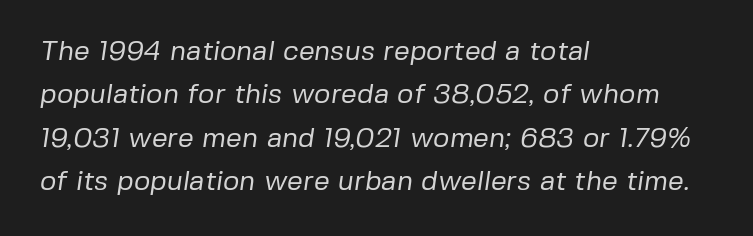
The image shows 28 px regular-weight sans-serif type; set left-aligned, normal line spacing (1.55x), normal letter spacing, not underlined; low stroke contrast and a medium x-height.
